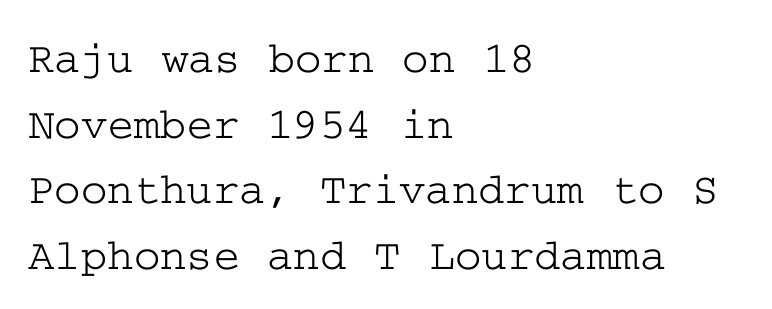
Compared with typical paragraphs, the rows here are spaced about the same. Rule under the text: the space is simply empty. A student would call this left alignment; a typographer would say flush left, rag right. Unlike a clean sans, this face finishes its strokes with serifs. A typesetter would mark this as roman, not italic. Between one letter and the next there's only the usual sliver of space.
